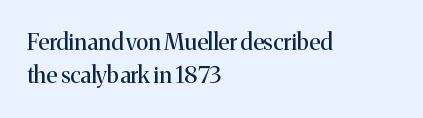
Q: Is the text bold? A: No.
Q: Is the text italic (slanted)? A: No, it is upright.
Q: Is the text underlined? A: No.
Q: How is the paragraph aligned? A: Left-aligned.
Q: Is the spacing between letters normal or unusually wide? A: Normal.
Q: Is the spacing between lines tight, normal or loose? A: Normal.
